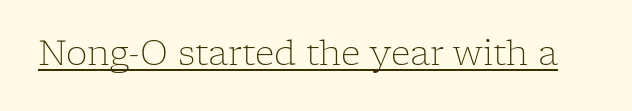
The image shows 34 px light serif type, upright; set normal letter spacing, underlined; low stroke contrast and a medium x-height.
